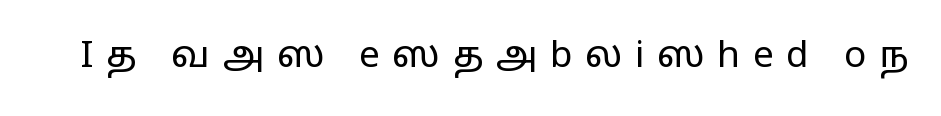
{"serif": "no", "italic": "no", "bold": "no", "weight": "regular", "width": "wide", "stroke_contrast": "low", "x_height": "medium", "monospaced": "no", "underline": "no", "letter_spacing": "wide", "letter_spacing_em": 0.34, "glyph_px": 37}
